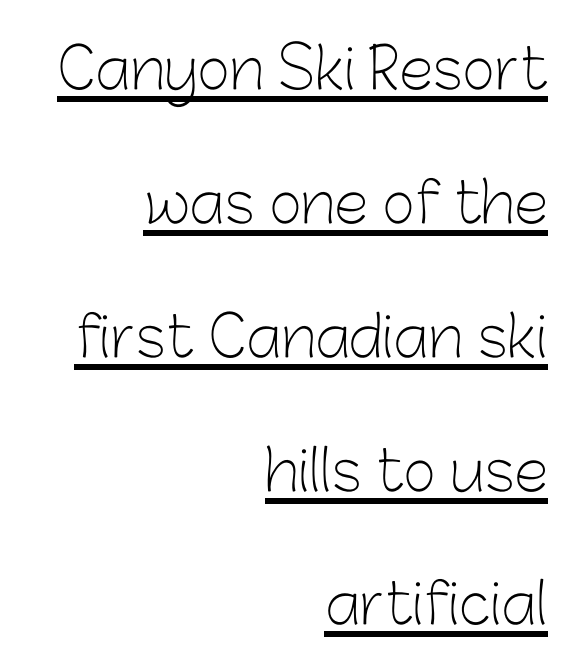
The image shows 56 px light sans-serif type, upright; set right-aligned, loose line spacing (2.39x), normal letter spacing, underlined; low stroke contrast and a medium x-height.
